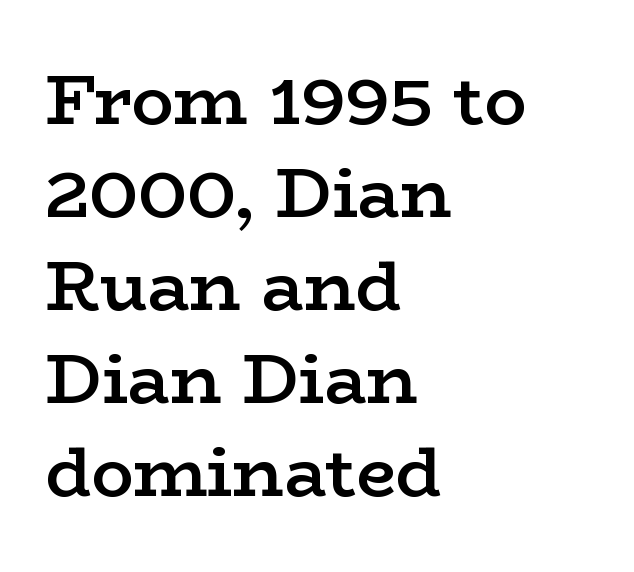
The image shows 70 px semibold, wide serif type, upright; set left-aligned, normal line spacing (1.33x), normal letter spacing, not underlined; low stroke contrast and a medium x-height.
